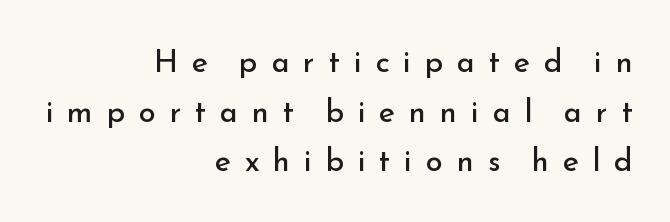
{"serif": "no", "italic": "no", "bold": "no", "weight": "regular", "width": "normal", "stroke_contrast": "low", "x_height": "small", "monospaced": "no", "underline": "no", "align": "right", "line_spacing": "normal", "line_spacing_ratio": 1.6, "letter_spacing": "wide", "letter_spacing_em": 0.44, "glyph_px": 31}
